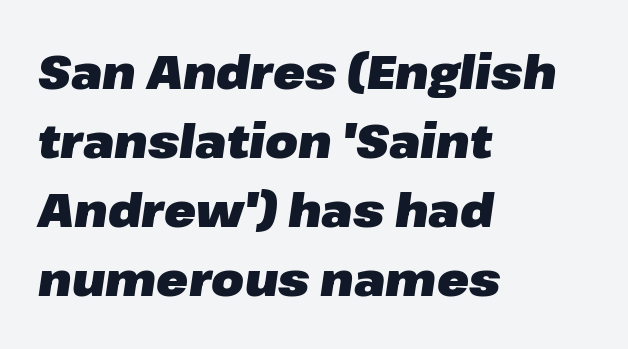
The rendering uses natural spacing where letterforms have individual widths. Underline: absent. Observe the lean: these are italic letterforms. Horizontally, the lines are justified to the leading edge only.
